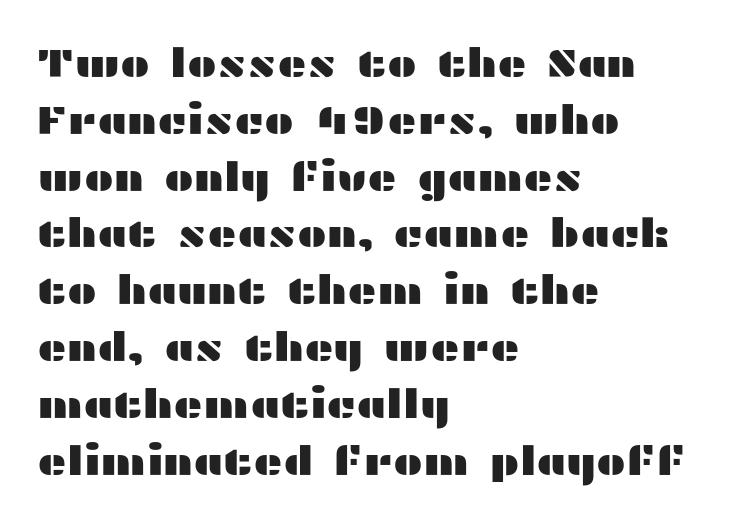
{"serif": "no", "italic": "no", "width": "wide", "stroke_contrast": "medium", "x_height": "medium", "monospaced": "no", "underline": "no", "align": "left", "line_spacing": "normal", "line_spacing_ratio": 1.42, "letter_spacing": "normal", "letter_spacing_em": 0.0, "glyph_px": 40}
